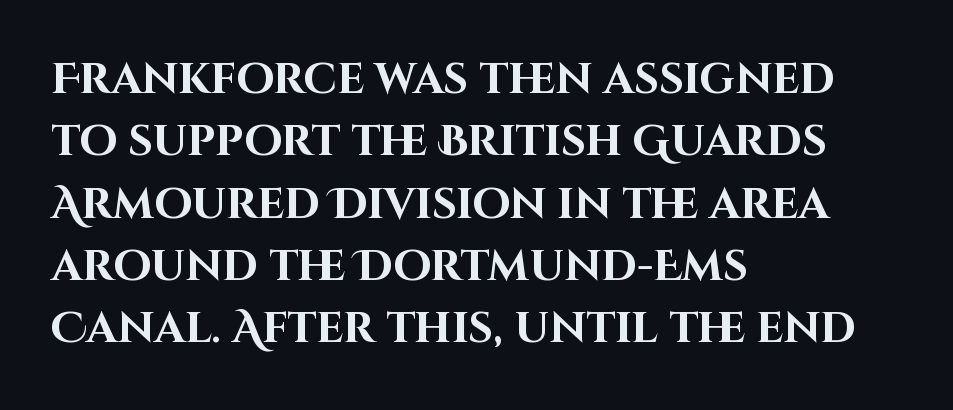
{"serif": "no", "italic": "no", "bold": "yes", "weight": "bold", "width": "normal", "stroke_contrast": "high", "x_height": "large", "monospaced": "no", "underline": "no", "align": "left", "line_spacing": "normal", "line_spacing_ratio": 1.45, "letter_spacing": "normal", "letter_spacing_em": 0.0, "glyph_px": 43}
